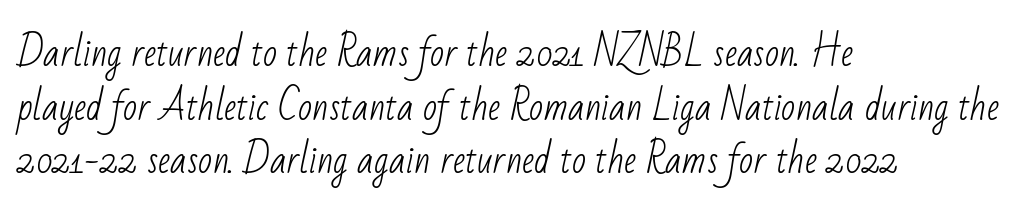
What kind of face is this? One without serifs — a sans. Character widths vary here, with narrow letters taking less room than wide ones. Stems here are at most as thick as an everyday book face. The glyphs are unaccompanied by any horizontal stroke below them.
